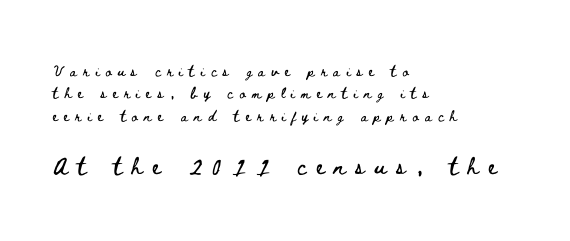
Q: Is the text italic (slanted)? A: Yes.
Q: Is the text underlined? A: No.
Q: How is the paragraph aligned? A: Left-aligned.
Q: Is the spacing between letters normal or unusually wide? A: Unusually wide.
Q: Is the spacing between lines tight, normal or loose? A: Normal.
Q: Which block of text is set in a larger size, the first (top) or the second (bottom)? A: The second (bottom) one.
